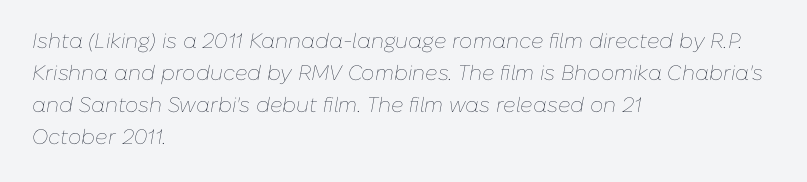
Horizontally, the lines are justified to the leading edge only. Descenders hang freely into open space. Unbolded letterforms with no extra heft. A typesetter would call this leading conventional body-copy spacing. The rendering keeps characters at their native spacing. The axis of the letterforms is tilted away from vertical.
